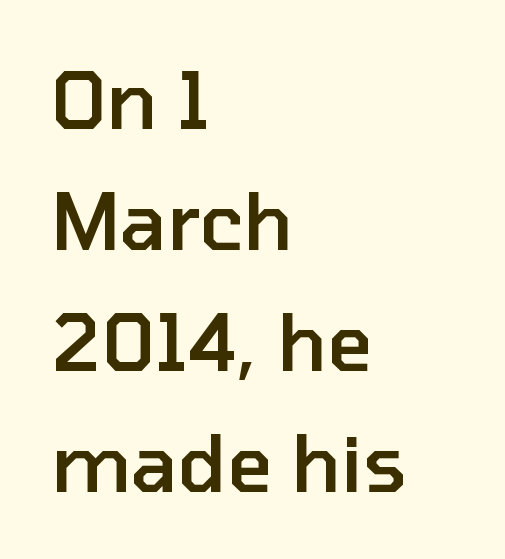
Does the type have serifs? No, each stem ends abruptly. Students, this is semibold: more ink than regular, less than bold. Descenders hang freely into open space. You can tell it's not italic because the verticals are truly vertical. Look at the tracking — it's just the regular setting, nothing added.
